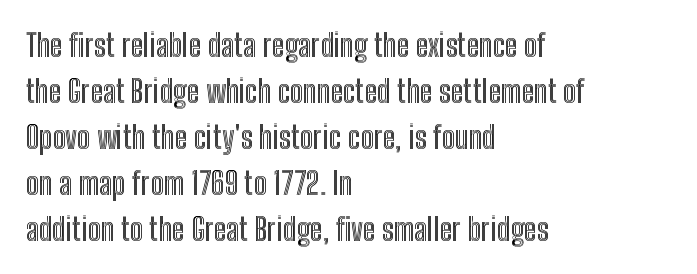
The image shows 31 px condensed type, upright; set left-aligned, normal line spacing (1.48x), normal letter spacing, not underlined; a medium x-height.
